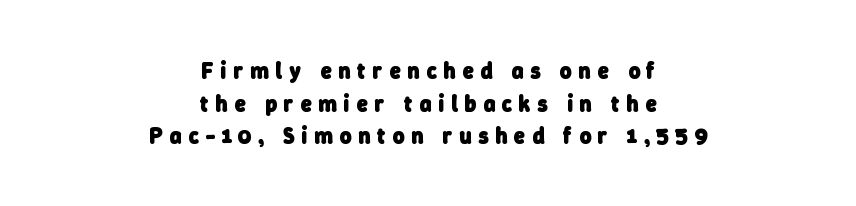
Q: Is the text bold? A: Yes.
Q: Is the text underlined? A: No.
Q: How is the paragraph aligned? A: Centered.
Q: Is the spacing between letters normal or unusually wide? A: Unusually wide.
Q: Is the spacing between lines tight, normal or loose? A: Normal.
